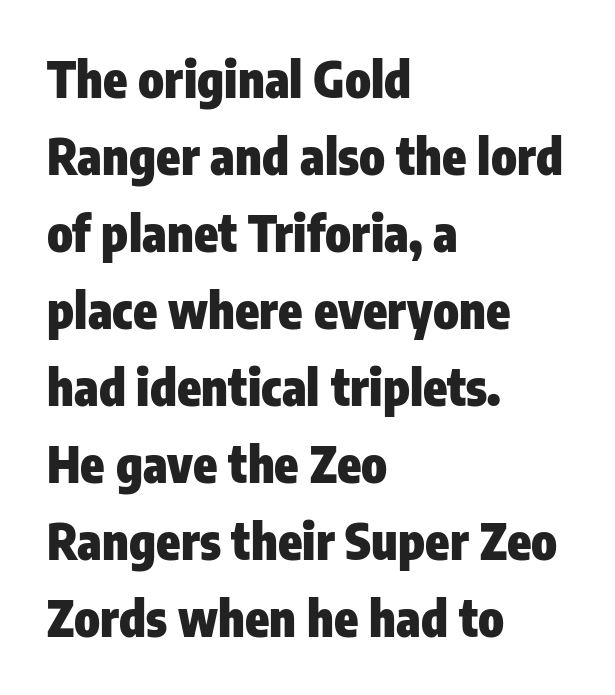
{"serif": "no", "italic": "no", "bold": "yes", "weight": "heavy", "width": "condensed", "stroke_contrast": "low", "x_height": "medium", "monospaced": "no", "underline": "no", "align": "left", "line_spacing": "normal", "line_spacing_ratio": 1.57, "letter_spacing": "normal", "letter_spacing_em": 0.0, "glyph_px": 49}
